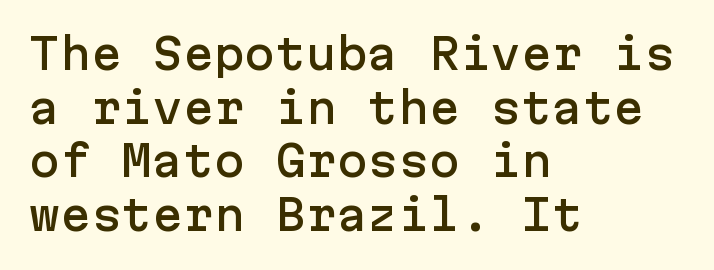
Q: Is the text italic (slanted)? A: No, it is upright.
Q: Is the typeface a serif or a sans-serif typeface? A: Sans-serif.
Q: Is the text underlined? A: No.
Q: How is the paragraph aligned? A: Left-aligned.
Q: Is the spacing between letters normal or unusually wide? A: Normal.
Q: Is the spacing between lines tight, normal or loose? A: Normal.
Q: Width (condensed, normal, or wide)? A: Normal.
Q: Stroke contrast? A: Low.
Q: x-height? A: Medium.
